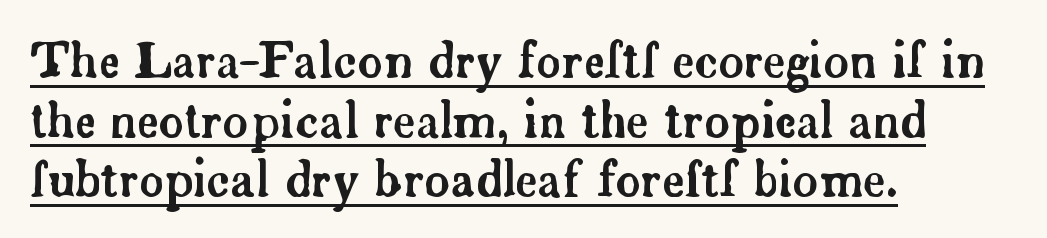
The image shows 48 px serif type, upright; set left-aligned, line spacing 1.24x, normal letter spacing, underlined; low stroke contrast and a small x-height.
